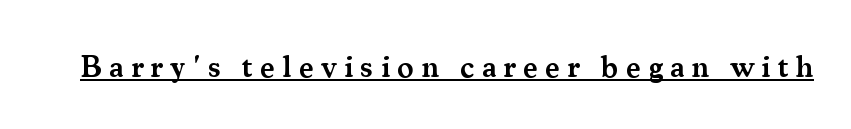
This sample carries an underscore along the baseline area. How heavy is the stroke? Medium-heavy — a semibold, shy of bold. What stands out about the letter spacing? Its width — letters are far apart. Unlike italic type, these characters show no tilt at all.
